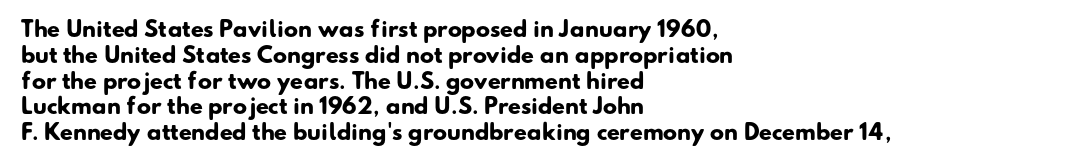
{"bold": "yes", "underline": "no", "align": "left", "line_spacing_ratio": 1.23, "letter_spacing": "normal", "letter_spacing_em": 0.0, "glyph_px": 21}
